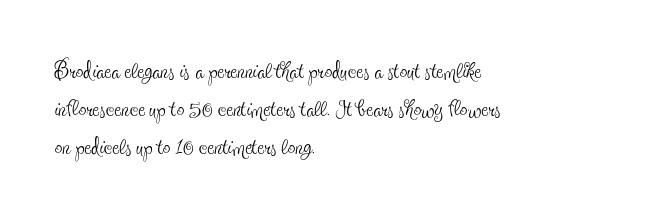
Q: Is the text bold? A: No.
Q: Is the typeface a serif or a sans-serif typeface? A: Serif.
Q: Is the text underlined? A: No.
Q: How is the paragraph aligned? A: Left-aligned.
Q: Is the spacing between letters normal or unusually wide? A: Normal.
Q: Width (condensed, normal, or wide)? A: Condensed.
Q: x-height? A: Small.
Q: Monospaced? A: No.
